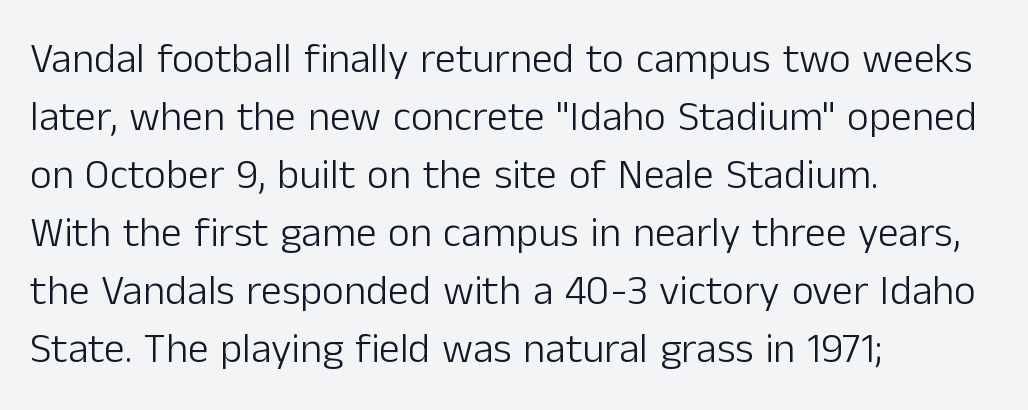
Q: Is the text bold? A: No.
Q: Is the text italic (slanted)? A: No, it is upright.
Q: Is the typeface a serif or a sans-serif typeface? A: Sans-serif.
Q: Is the text underlined? A: No.
Q: How is the paragraph aligned? A: Left-aligned.
Q: Is the spacing between letters normal or unusually wide? A: Normal.
Q: Is the spacing between lines tight, normal or loose? A: Normal.
Q: Width (condensed, normal, or wide)? A: Normal.
Q: Stroke contrast? A: Low.
Q: x-height? A: Medium.
Q: Monospaced? A: No.
